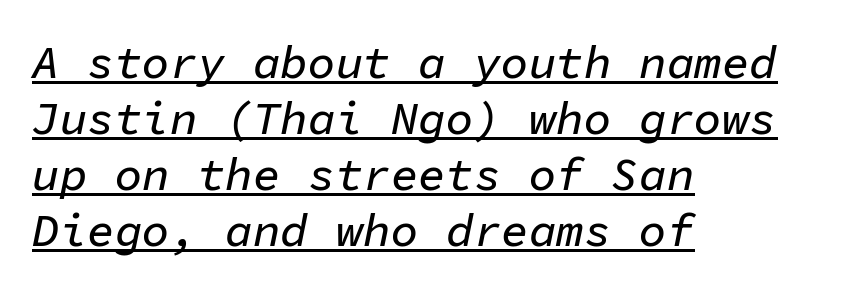
{"italic": "yes", "lean": "right", "slant_degrees": 11, "width": "normal", "stroke_contrast": "low", "x_height": "medium", "monospaced": "yes", "underline": "yes", "align": "left", "line_spacing_ratio": 1.22, "letter_spacing": "normal", "letter_spacing_em": 0.0, "glyph_px": 46}
